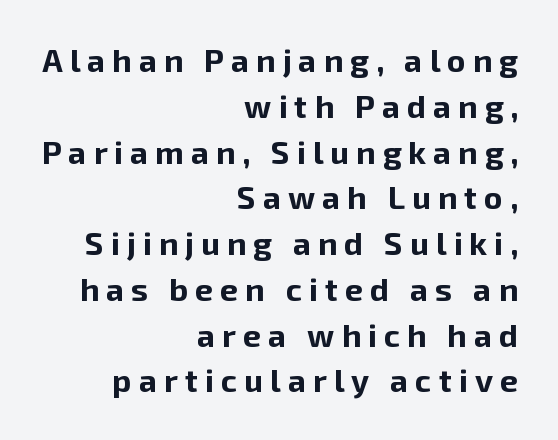
The image shows 32 px bold sans-serif type, upright; set right-aligned, normal line spacing (1.43x), unusually wide letter spacing (+0.22 em), not underlined; low stroke contrast and a medium x-height.
